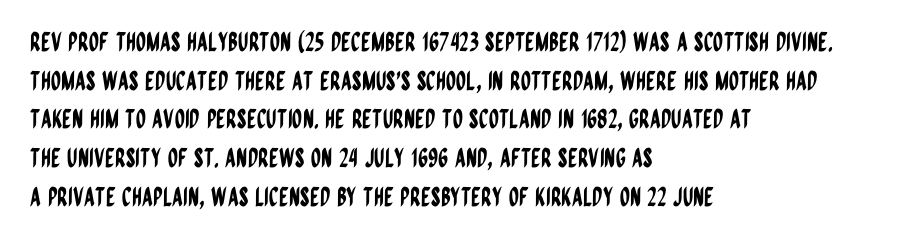
If you measured baseline to baseline, you'd find a middling distance. The line texture is even and compact thanks to regular tracking. Descender tails drop into unmarked territory. Posture: upright roman. Horizontally, the lines are justified to the leading edge only.
